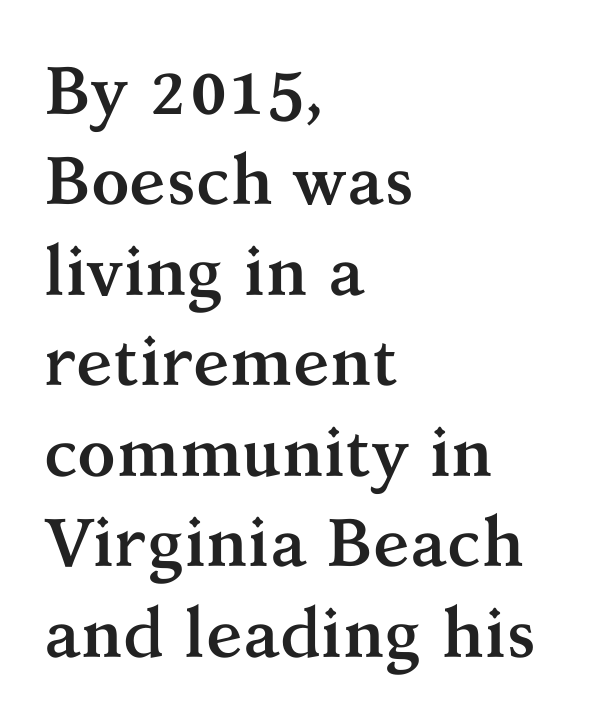
The image shows 68 px semibold serif type, upright; set left-aligned, normal line spacing (1.33x), normal letter spacing, not underlined; medium stroke contrast and a medium x-height.
